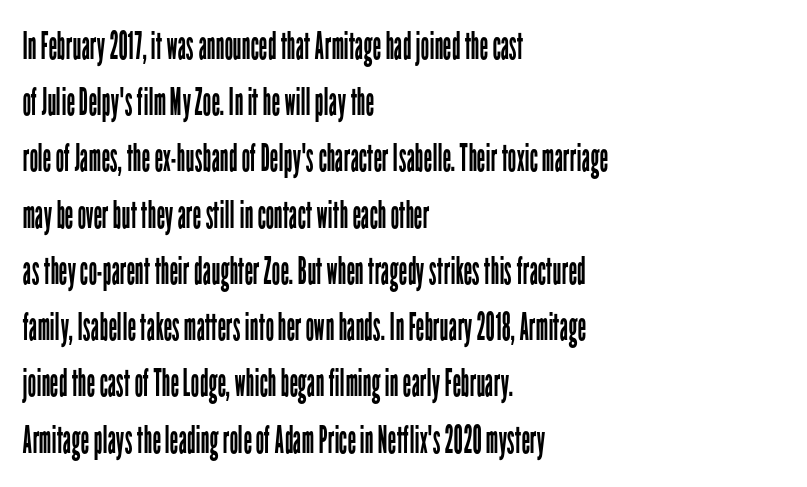
{"serif": "no", "italic": "no", "bold": "no", "weight": "regular", "width": "condensed", "stroke_contrast": "low", "x_height": "medium", "monospaced": "no", "underline": "no", "align": "left", "line_spacing": "normal", "line_spacing_ratio": 1.48, "letter_spacing": "normal", "letter_spacing_em": 0.0, "glyph_px": 38}
